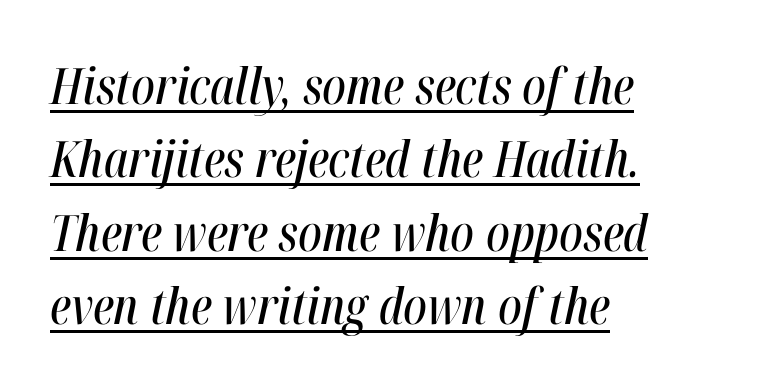
The image shows 50 px condensed type, italic (leaning right); set left-aligned, normal line spacing (1.47x), normal letter spacing, underlined; high stroke contrast and a medium x-height.
